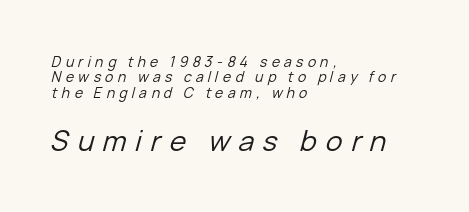
{"italic": "yes", "lean": "right", "slant_degrees": 15, "bold": "no", "weight": "regular", "width": "normal", "stroke_contrast": "low", "x_height": "medium", "monospaced": "no", "underline": "no", "align": "left", "line_spacing": "tight", "line_spacing_ratio": 1.1, "letter_spacing": "wide", "letter_spacing_em": 0.31, "larger_block": "second", "size_ratio": 2.0, "glyph_px": 28}
